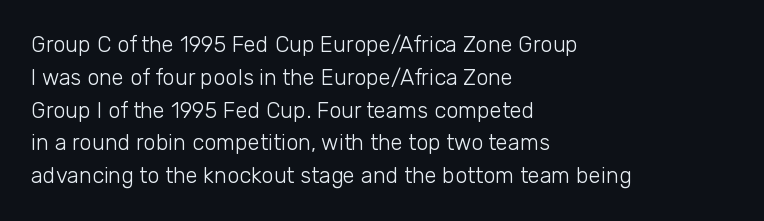
{"italic": "no", "bold": "no", "underline": "no", "align": "left", "line_spacing": "normal", "line_spacing_ratio": 1.49, "letter_spacing": "normal", "letter_spacing_em": 0.0, "glyph_px": 22}
